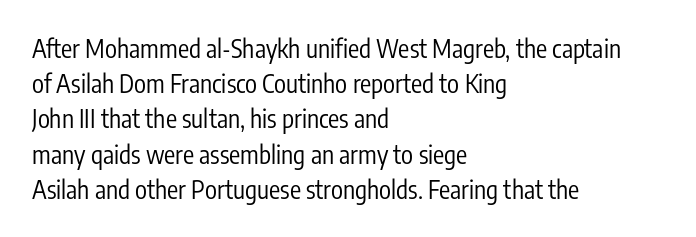
{"italic": "no", "bold": "no", "underline": "no", "align": "left", "line_spacing": "normal", "line_spacing_ratio": 1.41, "letter_spacing": "normal", "letter_spacing_em": 0.0, "glyph_px": 25}
